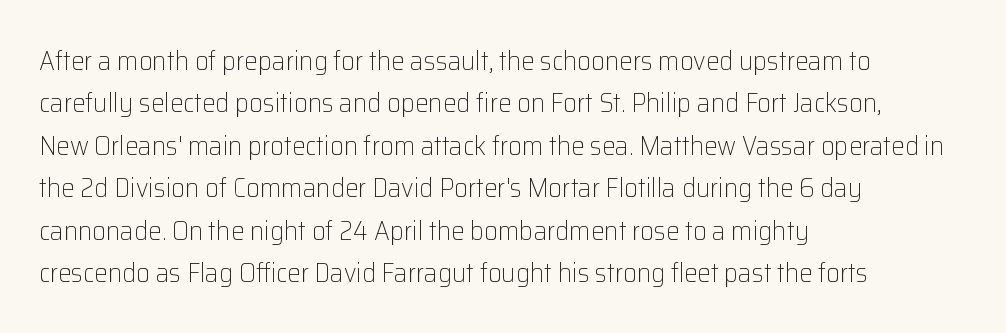
The image shows 27 px text type, upright; set left-aligned, normal line spacing (1.57x), normal letter spacing, not underlined.
